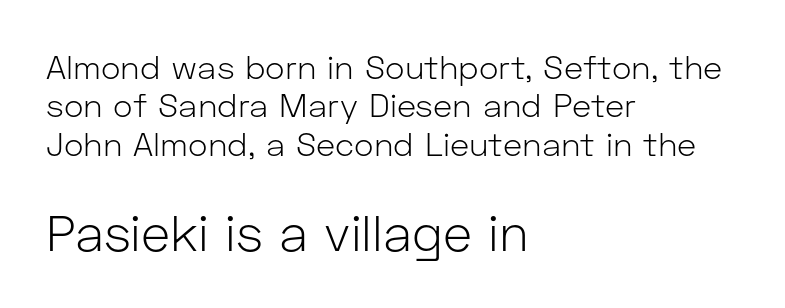
Ascenders rise straight up at ninety degrees. The text block is weighted toward the left margin, trailing off unevenly rightward. Bold? No — there's no thickening of the strokes. This sample has the flowing, uneven cadence of proportional lettering.
